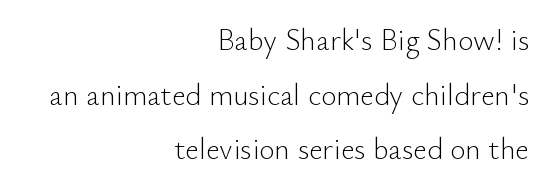
Q: Is the text bold? A: No.
Q: Is the text italic (slanted)? A: No, it is upright.
Q: Is the typeface a serif or a sans-serif typeface? A: Sans-serif.
Q: Is the text underlined? A: No.
Q: How is the paragraph aligned? A: Right-aligned.
Q: Is the spacing between letters normal or unusually wide? A: Normal.
Q: Width (condensed, normal, or wide)? A: Normal.
Q: Stroke contrast? A: Low.
Q: x-height? A: Small.
Q: Monospaced? A: No.
